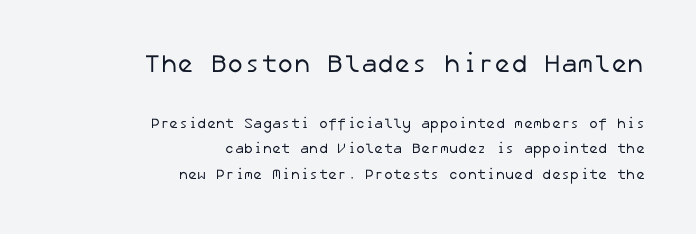
The passage shown is not bold in any degree. The type is set solid horizontally, with unmodified tracking. Check the space under the baseline: it is left empty. Look at the glyph heights: the upper group is clearly the bigger setting.
